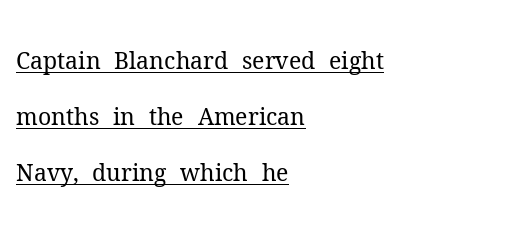
{"italic": "no", "bold": "no", "underline": "yes", "align": "left", "line_spacing": "loose", "line_spacing_ratio": 2.44, "letter_spacing": "normal", "letter_spacing_em": 0.0, "glyph_px": 23}
